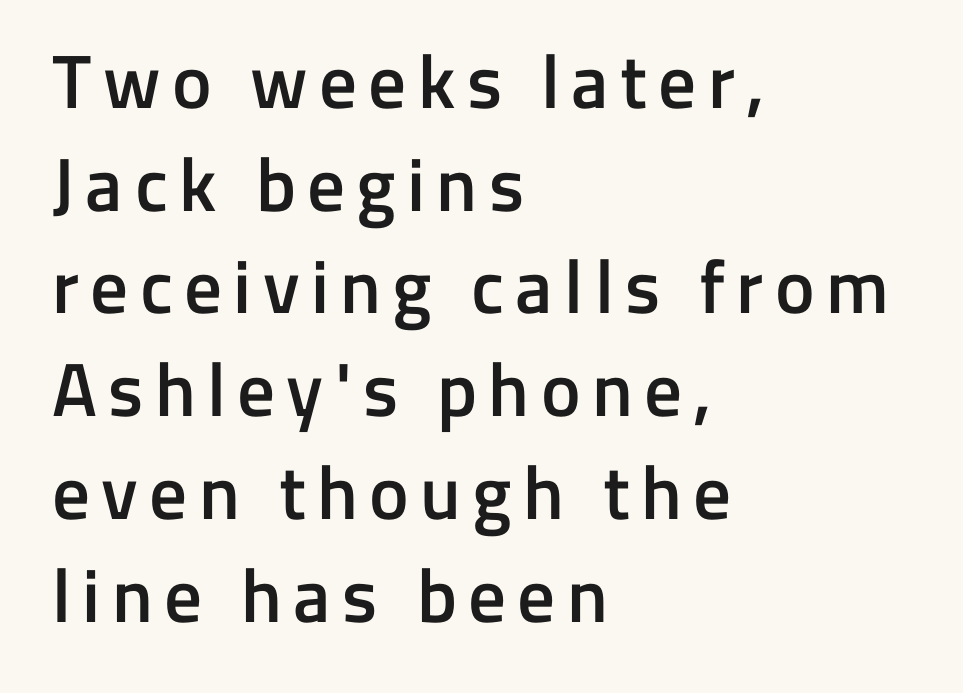
The letters carry no serifs — their stems end cleanly without finishing strokes. Does the lettering tilt? It doesn't — this is upright. Is this a fixed-width face? No — the glyphs have proportional, varying widths. Underline: absent.
